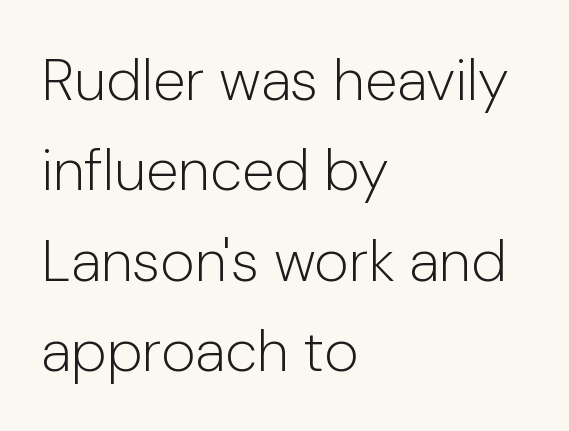
Is this a fixed-width face? No — the glyphs have proportional, varying widths. Lines of text with bare space underneath. Observe the ordinary spacing: letters are neighbours, not strangers. If you measured baseline to baseline, you'd find a middling distance.
